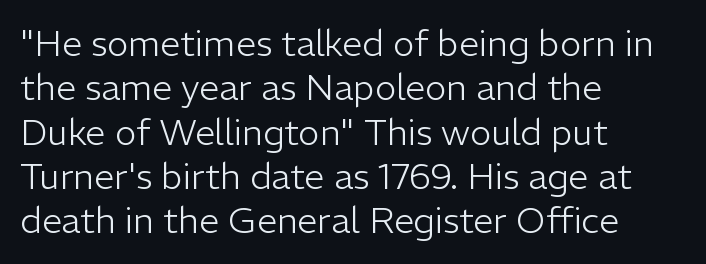
{"serif": "no", "italic": "no", "bold": "no", "weight": "light", "width": "normal", "stroke_contrast": "low", "x_height": "medium", "monospaced": "no", "underline": "no", "align": "left", "line_spacing_ratio": 1.23, "letter_spacing": "normal", "letter_spacing_em": 0.0, "glyph_px": 36}
